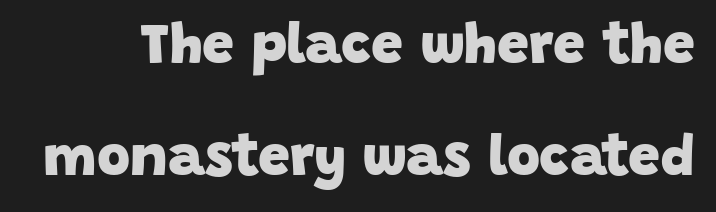
{"serif": "no", "bold": "yes", "weight": "heavy", "width": "normal", "stroke_contrast": "low", "x_height": "large", "monospaced": "no", "underline": "no", "line_spacing": "loose", "line_spacing_ratio": 1.96, "letter_spacing": "normal", "letter_spacing_em": 0.0, "glyph_px": 57}
